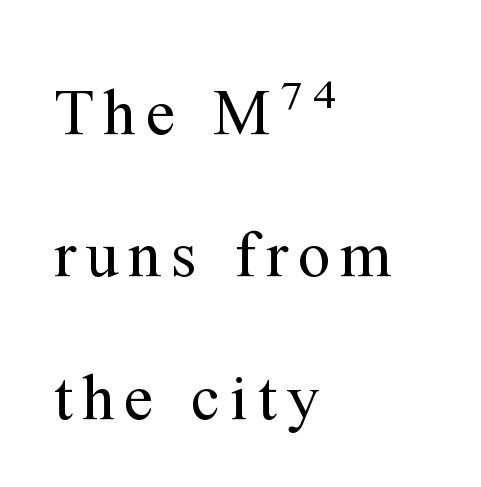
Q: Is the text bold? A: No.
Q: Is the text italic (slanted)? A: No, it is upright.
Q: Is the typeface a serif or a sans-serif typeface? A: Serif.
Q: Is the text underlined? A: No.
Q: How is the paragraph aligned? A: Left-aligned.
Q: Is the spacing between lines tight, normal or loose? A: Loose.
Q: Width (condensed, normal, or wide)? A: Normal.
Q: Stroke contrast? A: Medium.
Q: x-height? A: Medium.
Q: Monospaced? A: No.
